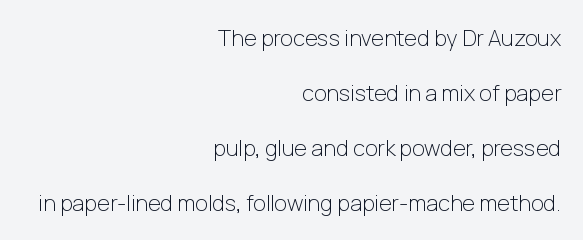
{"italic": "no", "bold": "no", "underline": "no", "align": "right", "line_spacing": "loose", "line_spacing_ratio": 2.5, "letter_spacing": "normal", "letter_spacing_em": 0.0, "glyph_px": 22}
